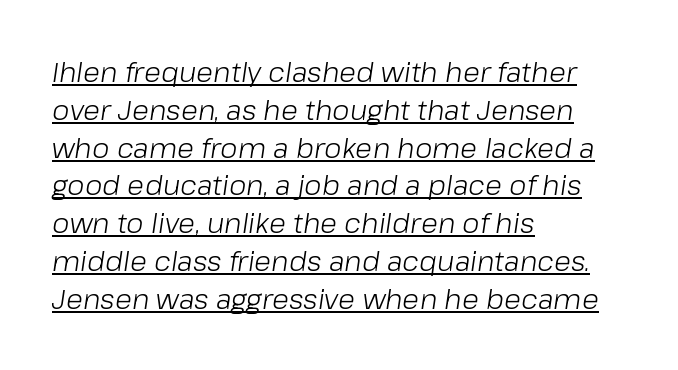
The image shows 28 px light type, italic (leaning right); set left-aligned, normal line spacing (1.35x), normal letter spacing, underlined; low stroke contrast and a medium x-height.
